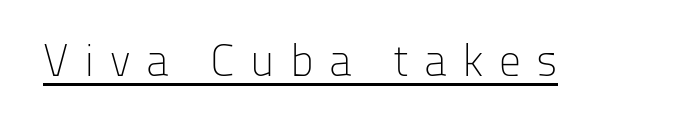
The image shows 44 px light sans-serif type, upright; set unusually wide letter spacing (+0.35 em), underlined; low stroke contrast and a medium x-height.
